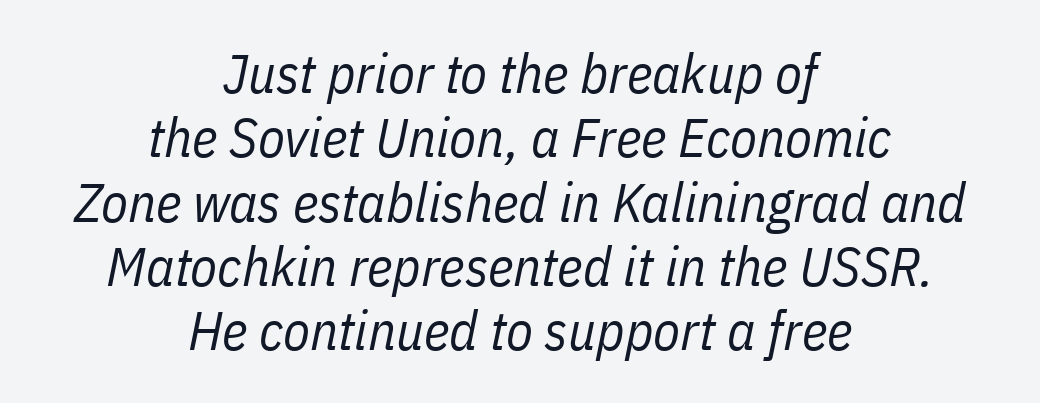
The letters sit at their default tracking, neither squeezed nor spread. A typesetter would mark this as italic. The paragraph shown floats in the horizontal middle. The words here are not underlined. Is this a fixed-width face? No — the glyphs have proportional, varying widths. Nothing heavy about these letters — not bold at all.
